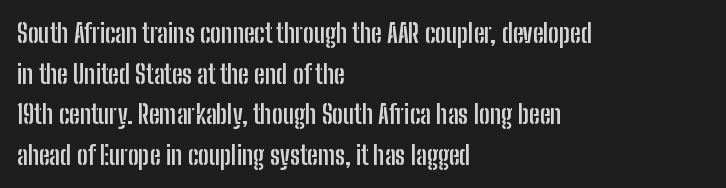
{"italic": "no", "bold": "yes", "underline": "no", "align": "left", "line_spacing": "normal", "line_spacing_ratio": 1.56, "letter_spacing": "normal", "letter_spacing_em": 0.0, "glyph_px": 26}
